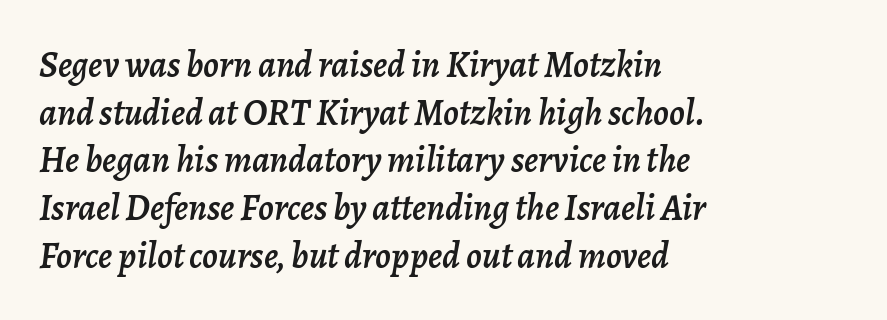
{"italic": "yes", "lean": "right", "slant_degrees": 7, "width": "normal", "stroke_contrast": "low", "x_height": "medium", "monospaced": "no", "underline": "no", "align": "left", "line_spacing": "normal", "line_spacing_ratio": 1.29, "letter_spacing": "normal", "letter_spacing_em": 0.0, "glyph_px": 37}
